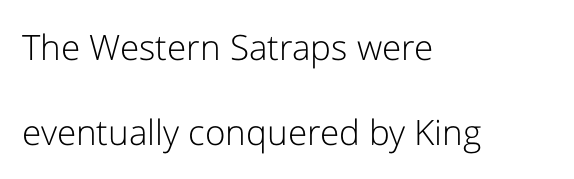
Q: Is the text bold? A: No.
Q: Is the text italic (slanted)? A: No, it is upright.
Q: Is the typeface a serif or a sans-serif typeface? A: Sans-serif.
Q: Is the text underlined? A: No.
Q: How is the paragraph aligned? A: Left-aligned.
Q: Is the spacing between letters normal or unusually wide? A: Normal.
Q: Is the spacing between lines tight, normal or loose? A: Loose.
Q: Width (condensed, normal, or wide)? A: Normal.
Q: Stroke contrast? A: Low.
Q: x-height? A: Medium.
Q: Monospaced? A: No.
